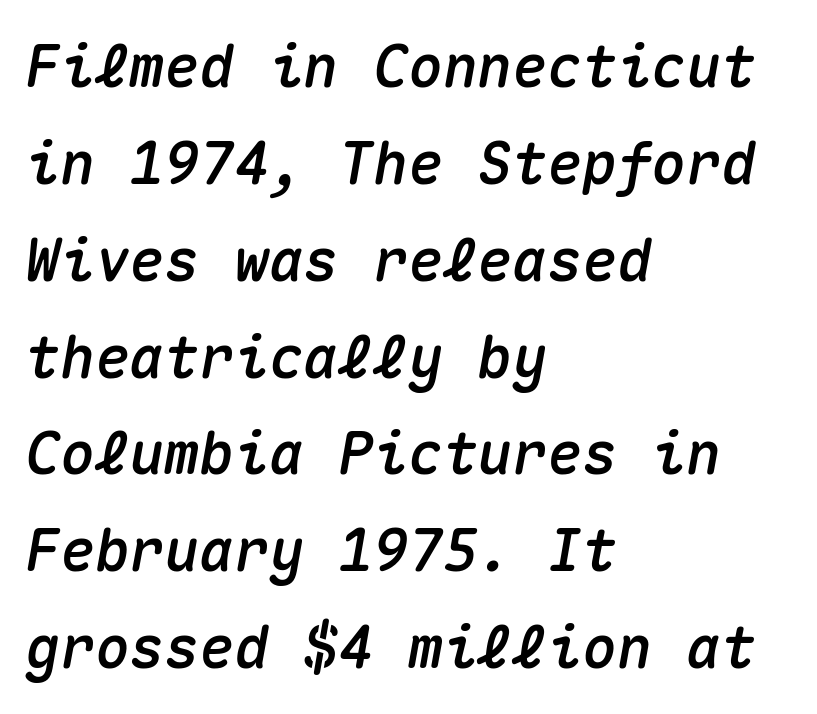
The image shows 58 px text type, italic (leaning right), monospaced; set left-aligned, normal line spacing (1.67x), normal letter spacing, not underlined; medium stroke contrast and a medium x-height.
